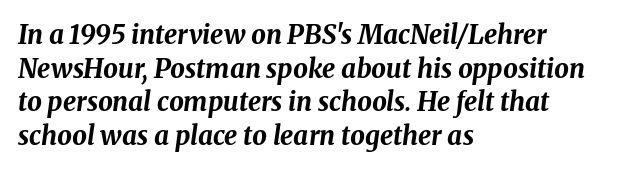
{"italic": "yes", "lean": "right", "slant_degrees": 8, "bold": "yes", "underline": "no", "align": "left", "line_spacing": "normal", "line_spacing_ratio": 1.29, "letter_spacing": "normal", "letter_spacing_em": 0.0, "glyph_px": 26}
